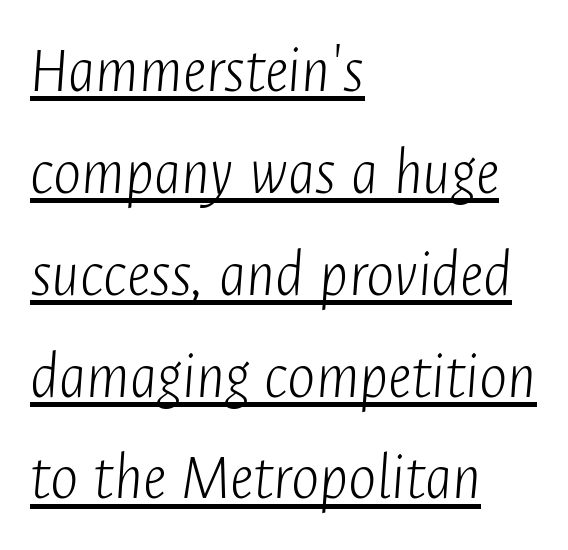
The image shows 67 px light, condensed type, italic (leaning right); set left-aligned, normal line spacing (1.52x), normal letter spacing, underlined; low stroke contrast and a medium x-height.
